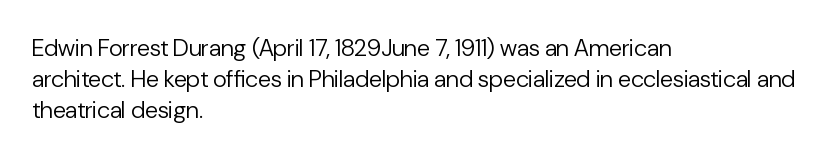
{"italic": "no", "bold": "no", "underline": "no", "align": "left", "line_spacing": "normal", "line_spacing_ratio": 1.29, "letter_spacing": "normal", "letter_spacing_em": 0.0, "glyph_px": 24}
